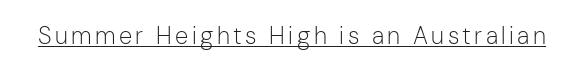
{"italic": "no", "bold": "no", "underline": "yes", "glyph_px": 24}
